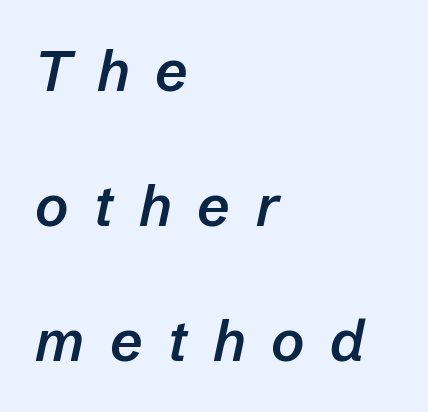
The image shows 57 px semibold type, italic (leaning right); set left-aligned, loose line spacing (2.37x), unusually wide letter spacing (+0.45 em), not underlined; low stroke contrast and a medium x-height.
